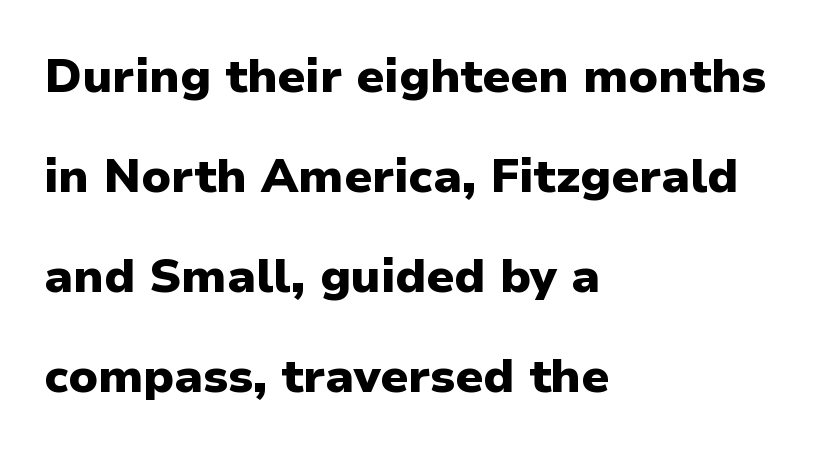
{"serif": "no", "italic": "no", "bold": "yes", "weight": "heavy", "width": "normal", "stroke_contrast": "low", "x_height": "medium", "monospaced": "no", "underline": "no", "align": "left", "line_spacing": "loose", "line_spacing_ratio": 2.13, "letter_spacing": "normal", "letter_spacing_em": 0.0, "glyph_px": 47}
